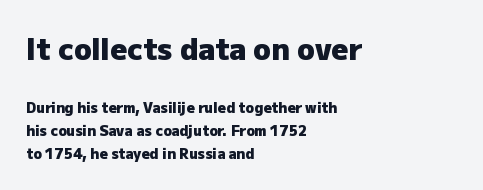
Summary of vertical rhythm: regular, with standard interline spacing. This sample has the flowing, uneven cadence of proportional lettering. Characters remain perfectly vertical along every line. Only glyphs here, with clear space below each row. Does the bottom block carry the larger type? No, the top block does.
